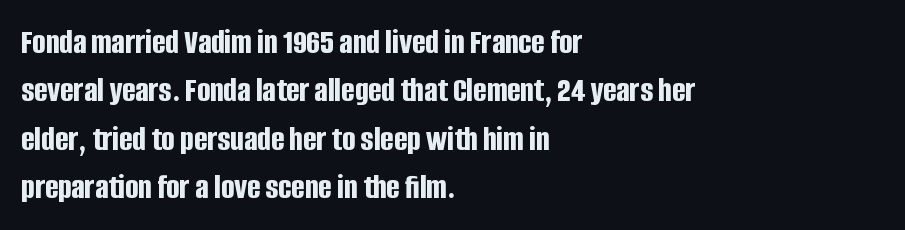
The setting favours the left margin, as ordinary paragraphs usually do. The letterforms sit shoulder to shoulder at normal distance. A bare baseline throughout the passage. Every letter is thick-stroked: bold, no question.
